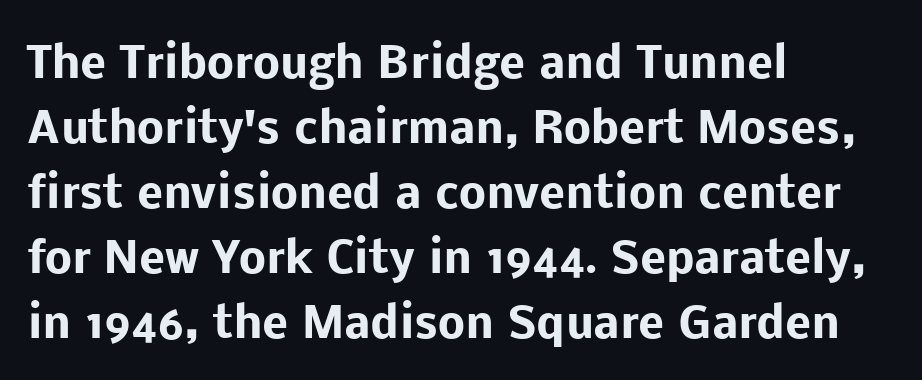
{"serif": "no", "italic": "no", "bold": "yes", "weight": "heavy", "width": "normal", "stroke_contrast": "low", "x_height": "medium", "monospaced": "no", "underline": "no", "align": "left", "line_spacing": "normal", "line_spacing_ratio": 1.51, "letter_spacing": "normal", "letter_spacing_em": 0.0, "glyph_px": 43}
